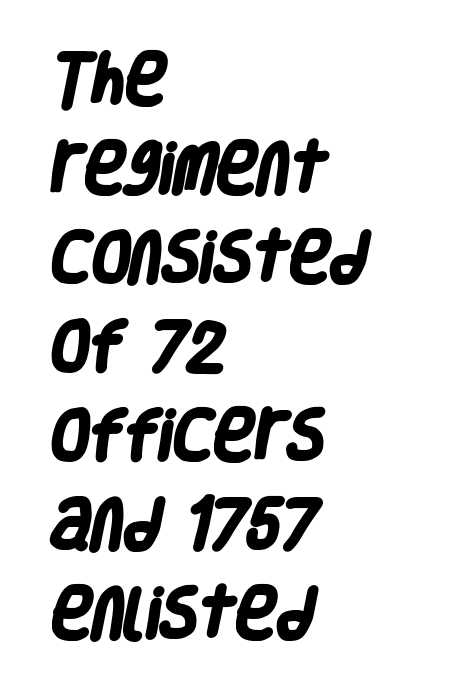
Is this a fixed-width face? No — the glyphs have proportional, varying widths. Type without underlining. The typeface chosen for these lines omits serifs. The lines are quadded left. Short note: letters normally spaced. A dark, heavy texture on the line: the type is bold.
